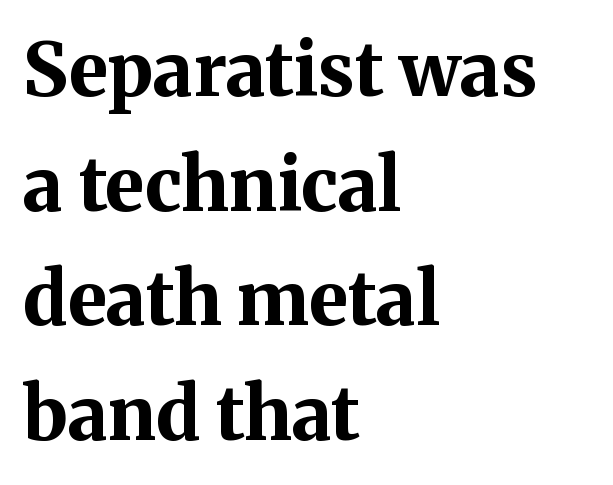
The image shows 74 px bold serif type, upright; set left-aligned, normal line spacing (1.55x), normal letter spacing, not underlined; medium stroke contrast and a medium x-height.
